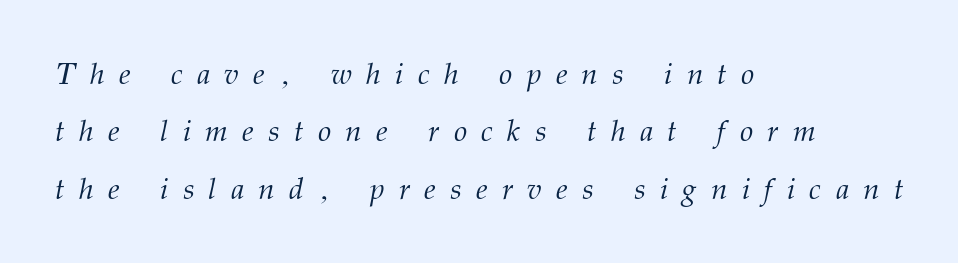
{"serif": "yes", "italic": "yes", "lean": "right", "slant_degrees": 12, "bold": "no", "weight": "light", "width": "normal", "stroke_contrast": "medium", "x_height": "medium", "monospaced": "no", "underline": "no", "align": "left", "line_spacing": "loose", "line_spacing_ratio": 1.91, "letter_spacing": "wide", "letter_spacing_em": 0.48, "glyph_px": 30}
